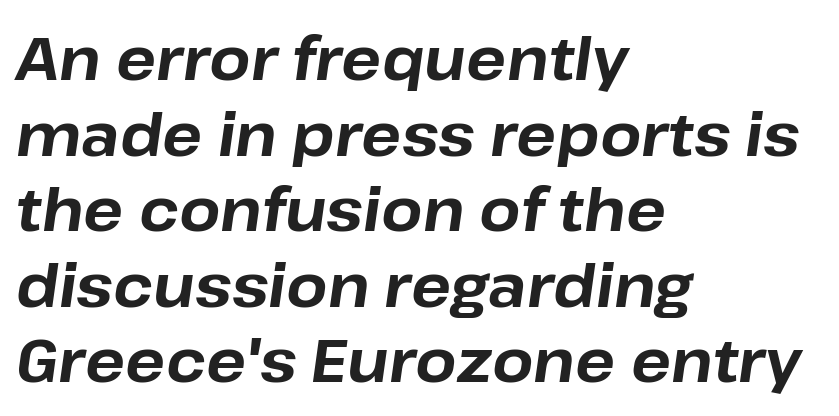
The typography opts for an oblique posture over an upright one. These words are printed bold, with thick strokes throughout. Honestly, the letter spacing is just normal — you wouldn't notice it. The leading is moderate, giving the passage an even texture. Visually the block forms a straight wall on the left and a jagged coastline on the right. Quick note: underline off.
